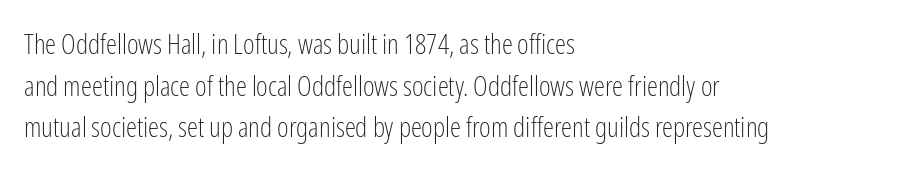
The image shows 28 px light, condensed sans-serif type, upright; set left-aligned, normal line spacing (1.49x), normal letter spacing, not underlined; low stroke contrast and a medium x-height.
